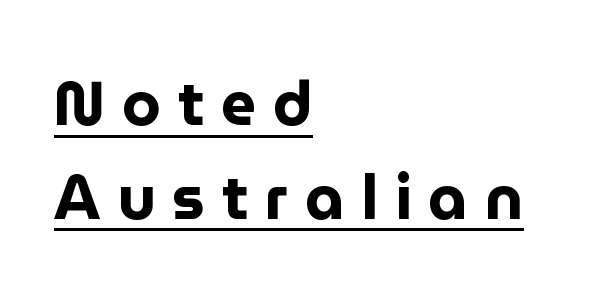
The image shows 62 px bold sans-serif type, upright; set left-aligned, normal line spacing (1.51x), unusually wide letter spacing (+0.27 em), underlined; low stroke contrast and a medium x-height.
